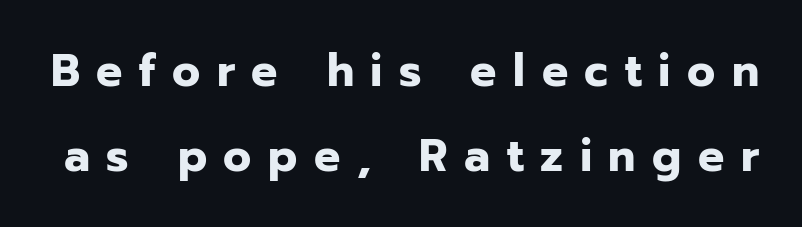
The image shows 46 px bold sans-serif type, upright; set line spacing 1.85x, unusually wide letter spacing (+0.36 em), not underlined; low stroke contrast and a medium x-height.
